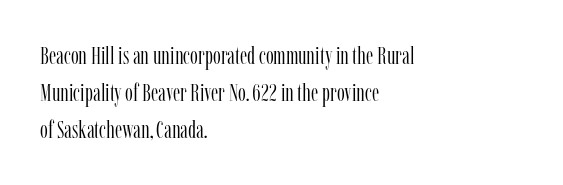
The image shows 25 px text type, upright; set left-aligned, normal line spacing (1.48x), normal letter spacing, not underlined.
